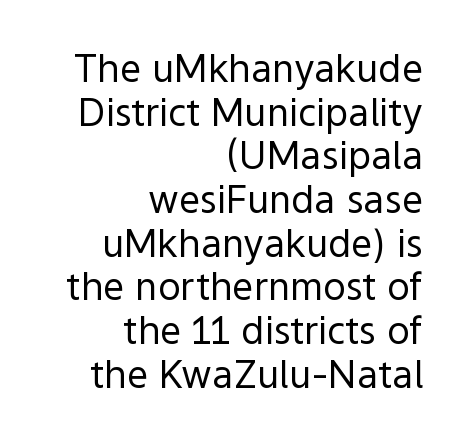
Q: Is the text bold? A: No.
Q: Is the text italic (slanted)? A: No, it is upright.
Q: Is the typeface a serif or a sans-serif typeface? A: Sans-serif.
Q: Is the text underlined? A: No.
Q: How is the paragraph aligned? A: Right-aligned.
Q: Is the spacing between letters normal or unusually wide? A: Normal.
Q: Is the spacing between lines tight, normal or loose? A: Tight.
Q: Width (condensed, normal, or wide)? A: Normal.
Q: x-height? A: Medium.
Q: Monospaced? A: No.
